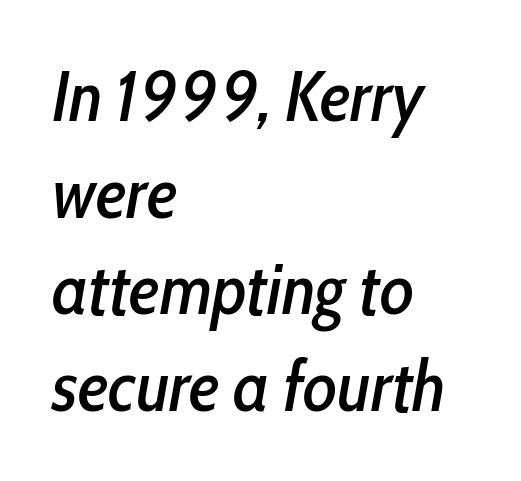
Q: Is the text italic (slanted)? A: Yes, it leans right by about 10 degrees.
Q: Is the text underlined? A: No.
Q: How is the paragraph aligned? A: Left-aligned.
Q: Is the spacing between letters normal or unusually wide? A: Normal.
Q: Is the spacing between lines tight, normal or loose? A: Normal.
Q: Width (condensed, normal, or wide)? A: Condensed.
Q: Stroke contrast? A: Low.
Q: x-height? A: Medium.
Q: Monospaced? A: No.
